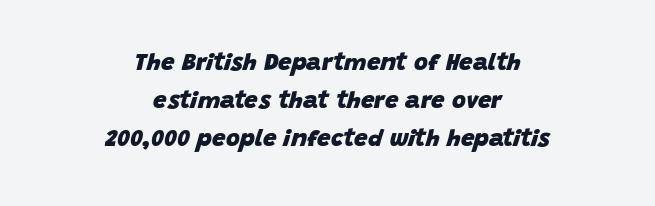
Q: Is the text bold? A: Yes.
Q: Is the text italic (slanted)? A: Yes, it leans right by about 15 degrees.
Q: Is the text underlined? A: No.
Q: How is the paragraph aligned? A: Centered.
Q: Is the spacing between letters normal or unusually wide? A: Normal.
Q: Is the spacing between lines tight, normal or loose? A: Normal.
